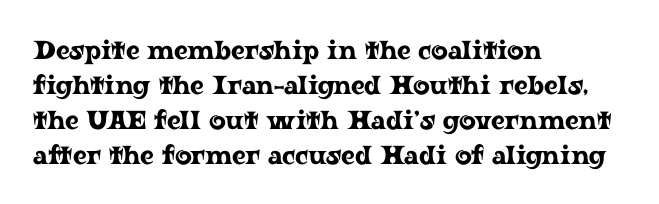
{"italic": "no", "underline": "no", "align": "left", "line_spacing": "normal", "line_spacing_ratio": 1.35, "letter_spacing": "normal", "letter_spacing_em": 0.0, "glyph_px": 26}
